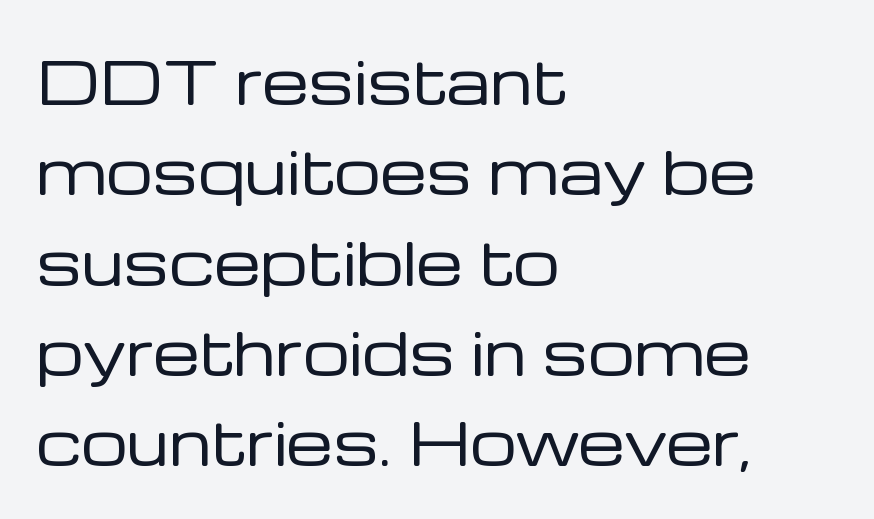
Q: Is the text bold? A: No.
Q: Is the text italic (slanted)? A: No, it is upright.
Q: Is the typeface a serif or a sans-serif typeface? A: Sans-serif.
Q: Is the text underlined? A: No.
Q: How is the paragraph aligned? A: Left-aligned.
Q: Is the spacing between letters normal or unusually wide? A: Normal.
Q: Is the spacing between lines tight, normal or loose? A: Normal.
Q: Width (condensed, normal, or wide)? A: Normal.
Q: Stroke contrast? A: Low.
Q: x-height? A: Medium.
Q: Monospaced? A: No.
